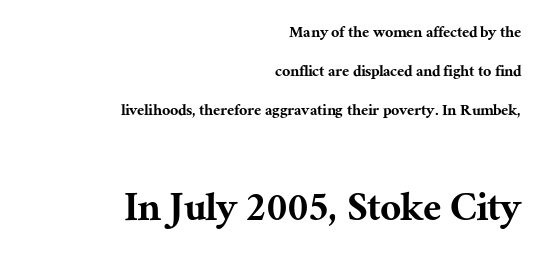
The image shows 46 px serif type, upright; set right-aligned, loose line spacing (2.18x), normal letter spacing, not underlined; the second (bottom) block is 2.56x larger; medium stroke contrast and a medium x-height.
